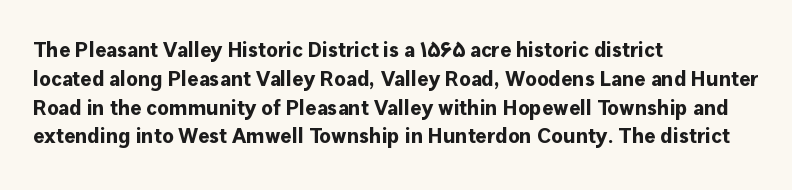
The image shows 21 px bold type, upright; set left-aligned, normal line spacing (1.37x), normal letter spacing, not underlined.
